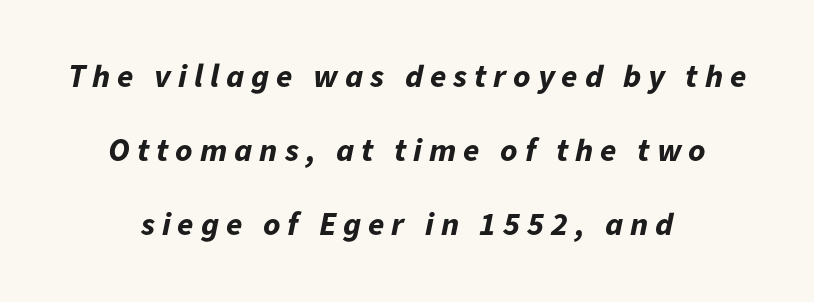
The image shows 33 px bold type, italic (leaning right); set centered, loose line spacing (2.24x), unusually wide letter spacing (+0.21 em), not underlined; low stroke contrast and a medium x-height.
